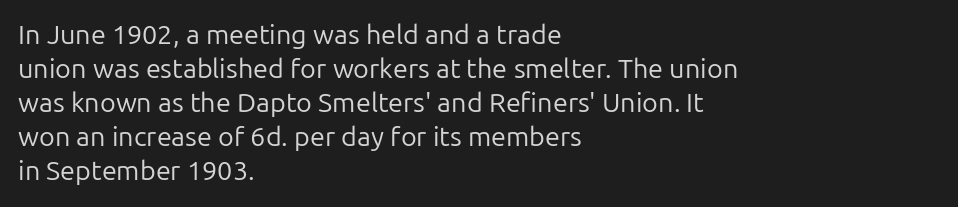
Vertically, the passage feels balanced, rows spaced as you'd expect. The strip under each line holds only bare page. Weight: in the light-to-regular range. Glyph-to-glyph distance matches everyday printed text.
